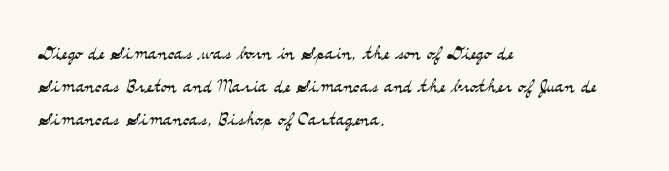
Q: Is the text bold? A: No.
Q: Is the text italic (slanted)? A: Yes.
Q: Is the text underlined? A: No.
Q: How is the paragraph aligned? A: Left-aligned.
Q: Is the spacing between letters normal or unusually wide? A: Normal.
Q: Is the spacing between lines tight, normal or loose? A: Normal.
